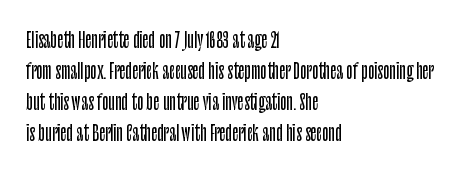
Q: Is the text italic (slanted)? A: No, it is upright.
Q: Is the text underlined? A: No.
Q: How is the paragraph aligned? A: Left-aligned.
Q: Is the spacing between letters normal or unusually wide? A: Normal.
Q: Is the spacing between lines tight, normal or loose? A: Normal.
